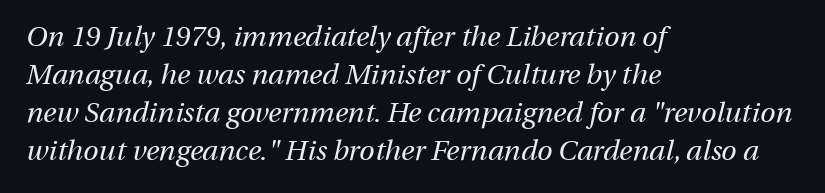
Q: Is the text bold? A: No.
Q: Is the text italic (slanted)? A: Yes, it leans right by about 13 degrees.
Q: Is the text underlined? A: No.
Q: How is the paragraph aligned? A: Left-aligned.
Q: Is the spacing between letters normal or unusually wide? A: Normal.
Q: Is the spacing between lines tight, normal or loose? A: Normal.
Q: Width (condensed, normal, or wide)? A: Normal.
Q: Stroke contrast? A: Medium.
Q: x-height? A: Medium.
Q: Monospaced? A: No.
